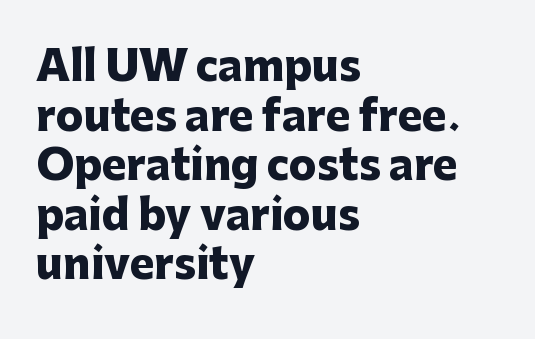
This rendering features lettering with no underline. Vertical strokes here are truly vertical. Varying glyph widths throughout — classic text-font behaviour. Here the glyphs are tracked normally, forming tight word shapes. Line starts are locked; line ends wander.
